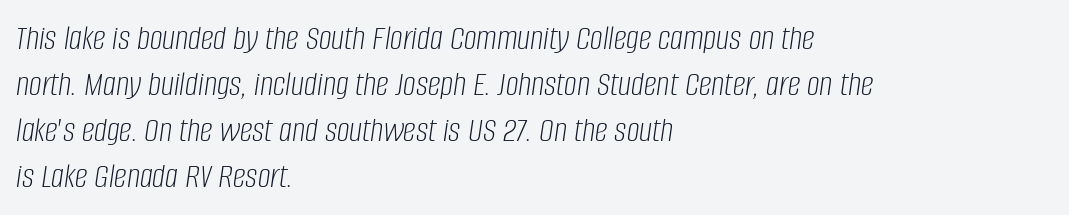
{"italic": "yes", "lean": "right", "slant_degrees": 8, "bold": "no", "weight": "light", "width": "condensed", "stroke_contrast": "low", "x_height": "large", "monospaced": "no", "underline": "no", "align": "left", "line_spacing": "normal", "line_spacing_ratio": 1.28, "letter_spacing": "normal", "letter_spacing_em": 0.0, "glyph_px": 36}
